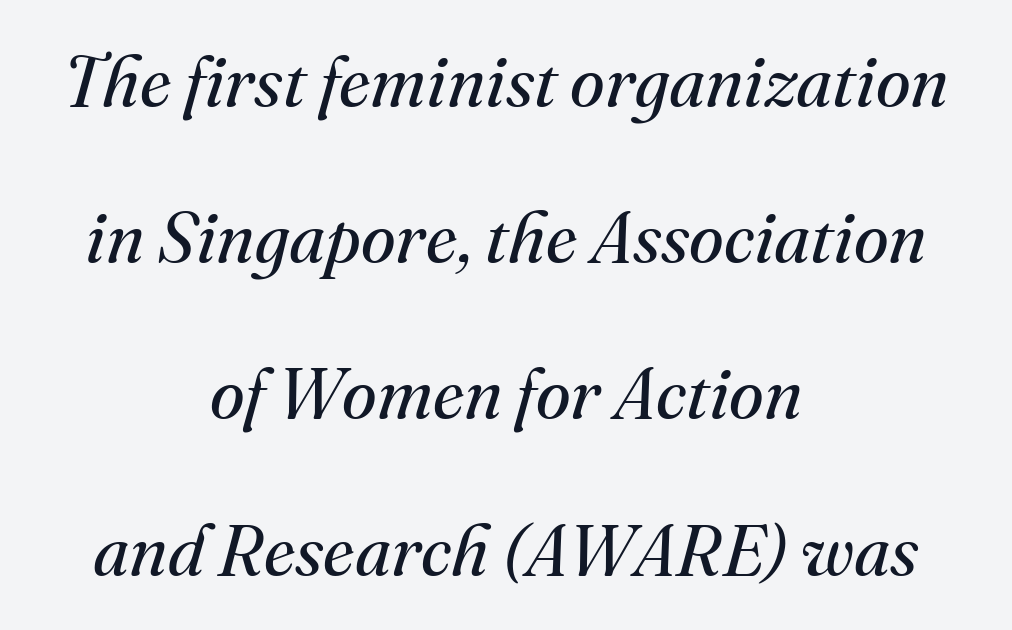
Here the glyphs are tracked normally, forming tight word shapes. The glyphs are unaccompanied by any horizontal stroke below them. The font family rendered here belongs to the serif group. Teacher's note: observe the equal gaps on both sides — that is centered alignment. This sample trades compactness for vertical openness between lines.
